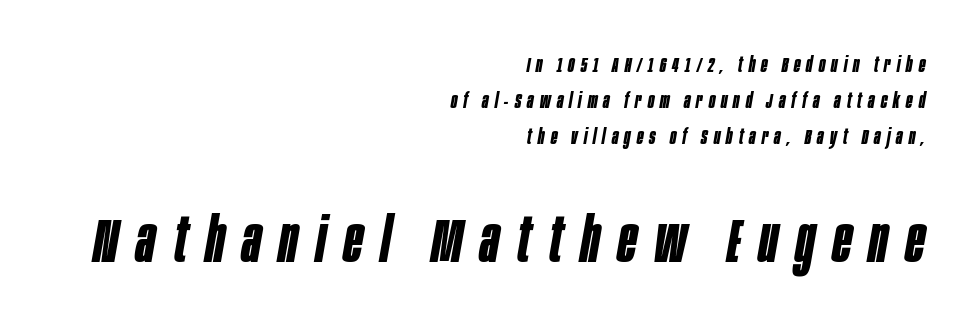
{"italic": "yes", "lean": "right", "slant_degrees": 10, "bold": "yes", "weight": "bold", "width": "condensed", "stroke_contrast": "low", "x_height": "large", "monospaced": "no", "underline": "no", "align": "right", "line_spacing_ratio": 1.71, "letter_spacing": "wide", "letter_spacing_em": 0.29, "larger_block": "second", "size_ratio": 2.95, "glyph_px": 62}
